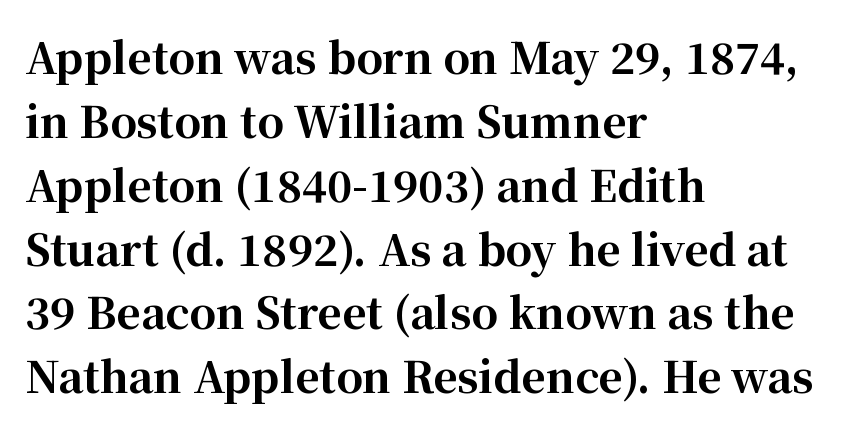
The image shows 42 px bold serif type, upright; set left-aligned, normal line spacing (1.52x), normal letter spacing, not underlined; high stroke contrast and a medium x-height.
